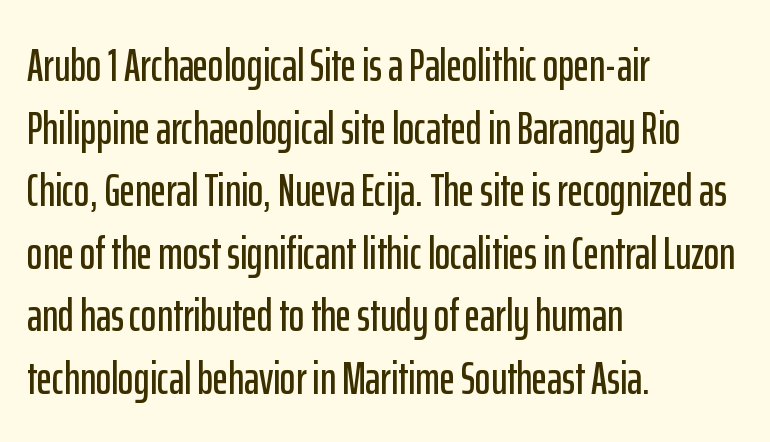
The space between consecutive lines is moderate. Notice how the stems are strictly vertical — no italics here. Serifs: no, the terminals of the letterforms are clean. Spacing verdict: proportional, widths tailored to each character.
